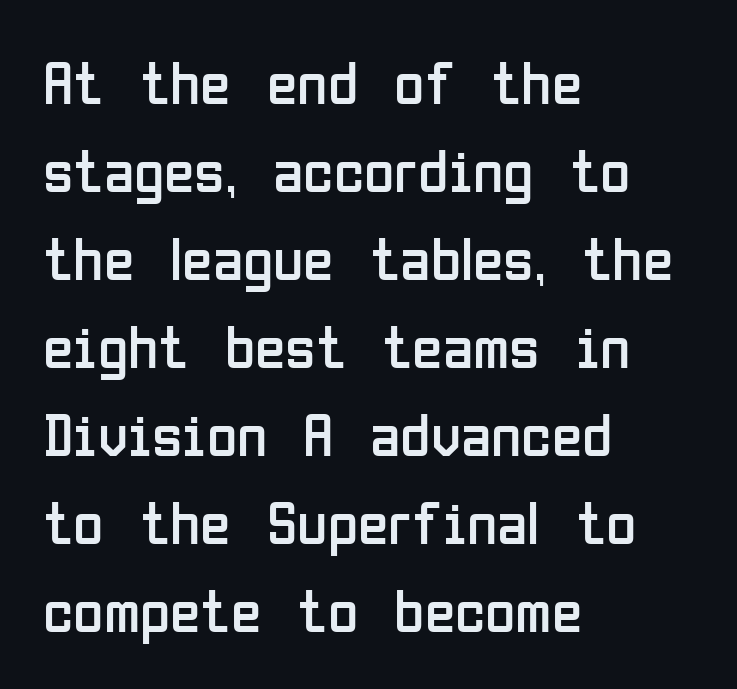
The image shows 62 px regular-weight, condensed sans-serif type, upright; set left-aligned, normal line spacing (1.42x), normal letter spacing, not underlined; low stroke contrast and a medium x-height.
